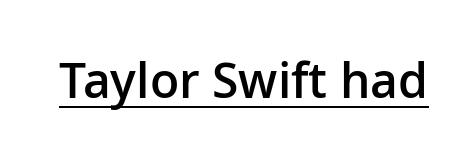
The image shows 48 px semibold sans-serif type, upright; set normal letter spacing, underlined; low stroke contrast and a medium x-height.
